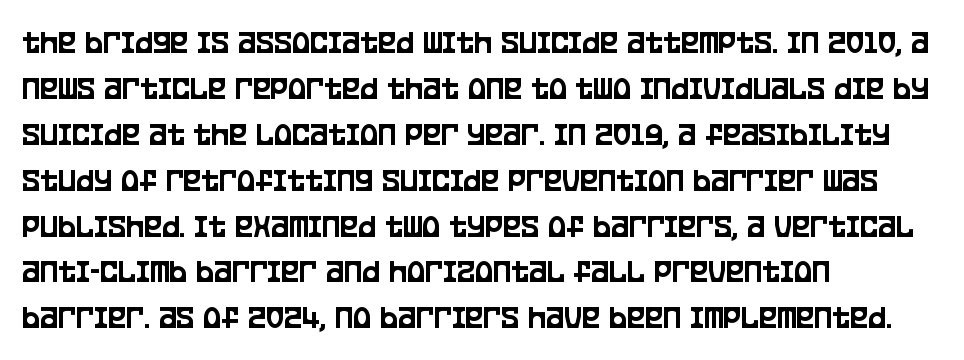
Q: Is the text italic (slanted)? A: No, it is upright.
Q: Is the typeface a serif or a sans-serif typeface? A: Sans-serif.
Q: Is the text underlined? A: No.
Q: How is the paragraph aligned? A: Left-aligned.
Q: Is the spacing between letters normal or unusually wide? A: Normal.
Q: Is the spacing between lines tight, normal or loose? A: Normal.
Q: Width (condensed, normal, or wide)? A: Condensed.
Q: Stroke contrast? A: Low.
Q: x-height? A: Large.
Q: Monospaced? A: No.
